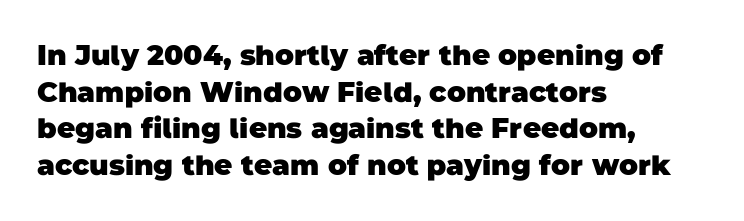
Q: Is the text bold? A: Yes.
Q: Is the typeface a serif or a sans-serif typeface? A: Sans-serif.
Q: Is the text underlined? A: No.
Q: How is the paragraph aligned? A: Left-aligned.
Q: Is the spacing between letters normal or unusually wide? A: Normal.
Q: Is the spacing between lines tight, normal or loose? A: Normal.
Q: Width (condensed, normal, or wide)? A: Normal.
Q: Stroke contrast? A: Low.
Q: x-height? A: Large.
Q: Monospaced? A: No.
